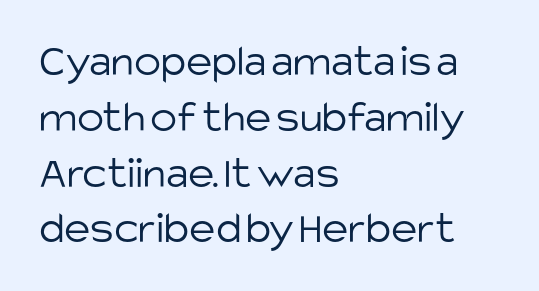
{"serif": "no", "italic": "no", "bold": "no", "weight": "light", "width": "normal", "stroke_contrast": "low", "x_height": "large", "monospaced": "no", "underline": "no", "align": "left", "line_spacing_ratio": 1.24, "letter_spacing": "normal", "letter_spacing_em": 0.0, "glyph_px": 45}
